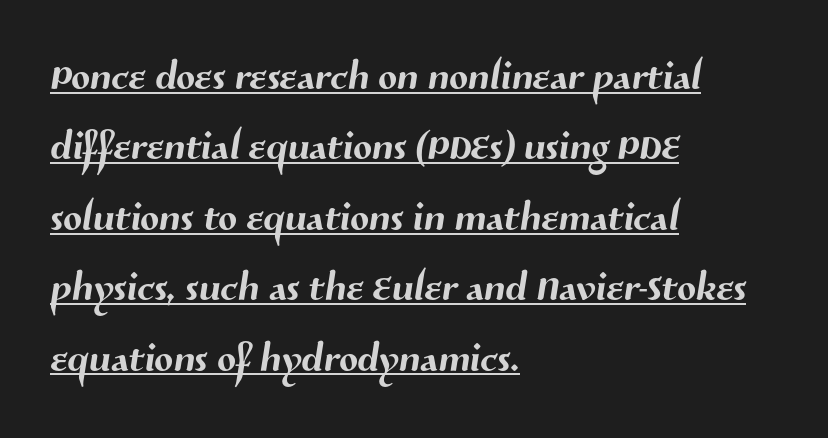
The image shows 55 px sans-serif type; set left-aligned, normal line spacing (1.28x), normal letter spacing, underlined; medium stroke contrast and a medium x-height.
